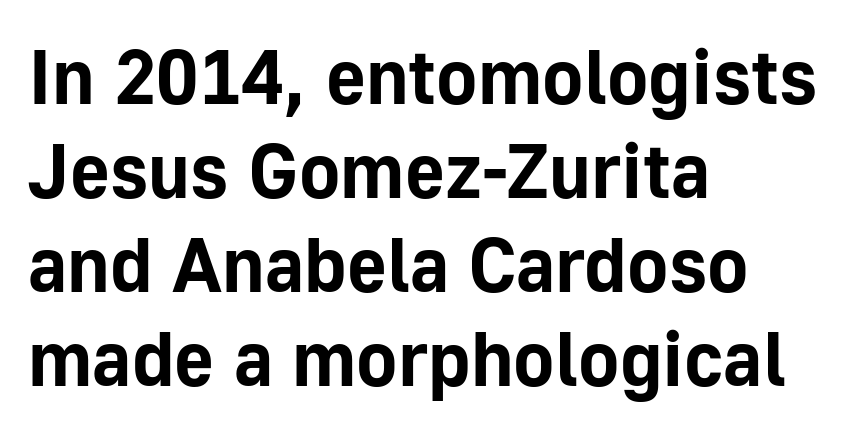
{"serif": "no", "italic": "no", "bold": "yes", "weight": "bold", "width": "normal", "stroke_contrast": "low", "x_height": "medium", "monospaced": "no", "underline": "no", "align": "left", "line_spacing_ratio": 1.22, "letter_spacing": "normal", "letter_spacing_em": 0.0, "glyph_px": 77}
